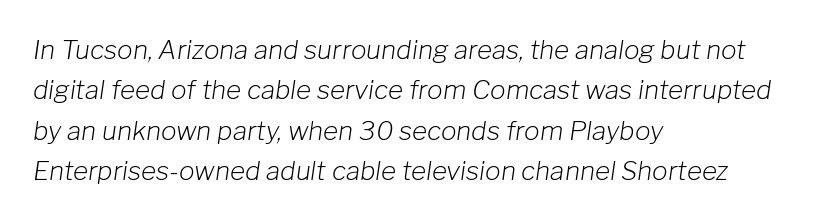
The image shows 26 px text type, italic (leaning right); set left-aligned, normal line spacing (1.55x), normal letter spacing, not underlined.
